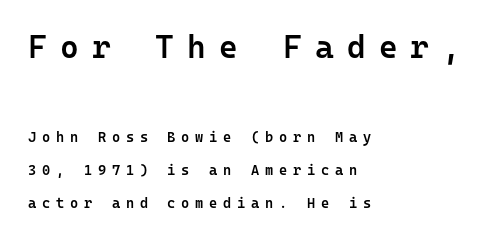
{"serif": "no", "italic": "no", "bold": "semi", "weight": "semibold", "width": "normal", "stroke_contrast": "low", "x_height": "medium", "monospaced": "yes", "underline": "no", "align": "left", "line_spacing": "loose", "line_spacing_ratio": 2.35, "letter_spacing": "wide", "letter_spacing_em": 0.41, "larger_block": "first", "size_ratio": 2.29, "glyph_px": 32}
